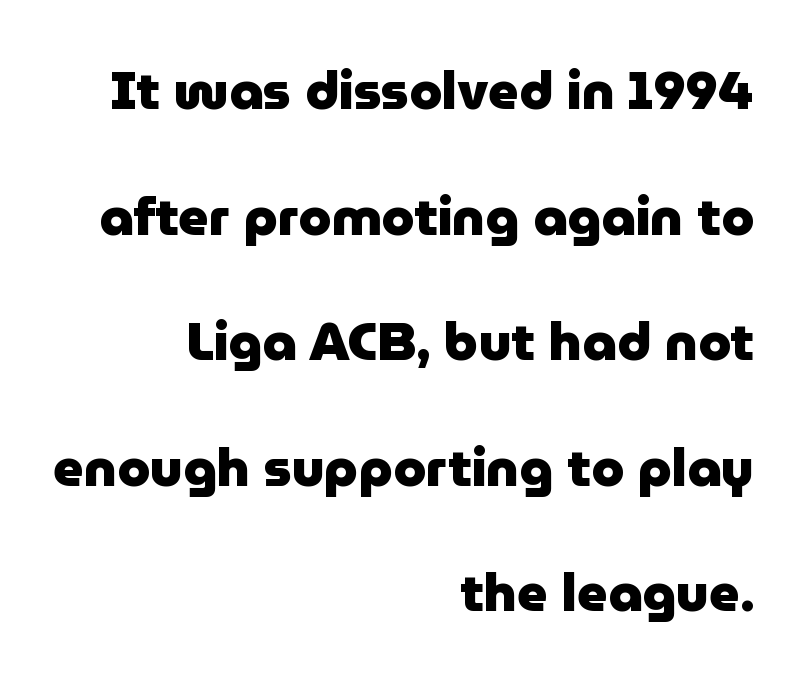
Q: Is the text bold? A: Yes.
Q: Is the text italic (slanted)? A: No, it is upright.
Q: Is the typeface a serif or a sans-serif typeface? A: Sans-serif.
Q: Is the text underlined? A: No.
Q: How is the paragraph aligned? A: Right-aligned.
Q: Is the spacing between letters normal or unusually wide? A: Normal.
Q: Is the spacing between lines tight, normal or loose? A: Loose.
Q: Width (condensed, normal, or wide)? A: Normal.
Q: Stroke contrast? A: Low.
Q: x-height? A: Medium.
Q: Monospaced? A: No.
